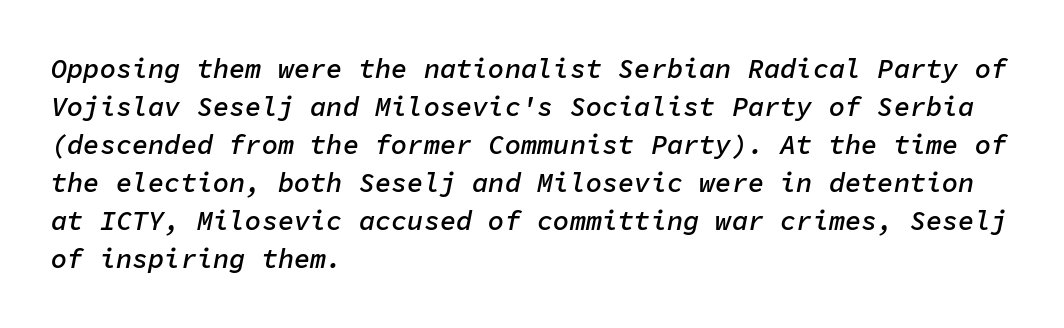
The image shows 27 px text type, italic (leaning right); set left-aligned, normal line spacing (1.41x), normal letter spacing, not underlined.
